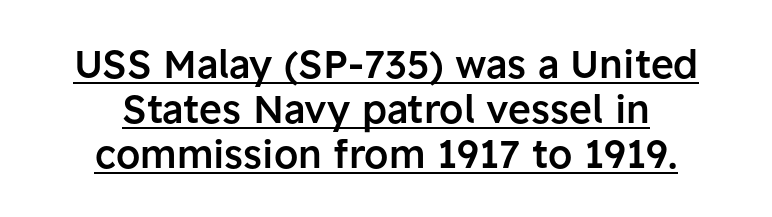
Q: Is the text bold? A: Semi-bold.
Q: Is the text italic (slanted)? A: No, it is upright.
Q: Is the typeface a serif or a sans-serif typeface? A: Sans-serif.
Q: Is the text underlined? A: Yes.
Q: How is the paragraph aligned? A: Centered.
Q: Is the spacing between letters normal or unusually wide? A: Normal.
Q: Is the spacing between lines tight, normal or loose? A: Tight.
Q: Width (condensed, normal, or wide)? A: Normal.
Q: Stroke contrast? A: Low.
Q: x-height? A: Medium.
Q: Monospaced? A: No.
